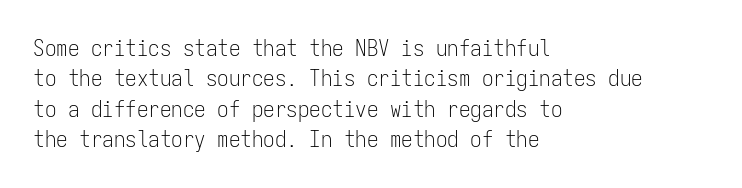
The space directly below the letters is spotless. Caption: standard tracking, unaltered. Vertically, the passage feels balanced, rows spaced as you'd expect. Does the lettering tilt? It doesn't — this is upright.
